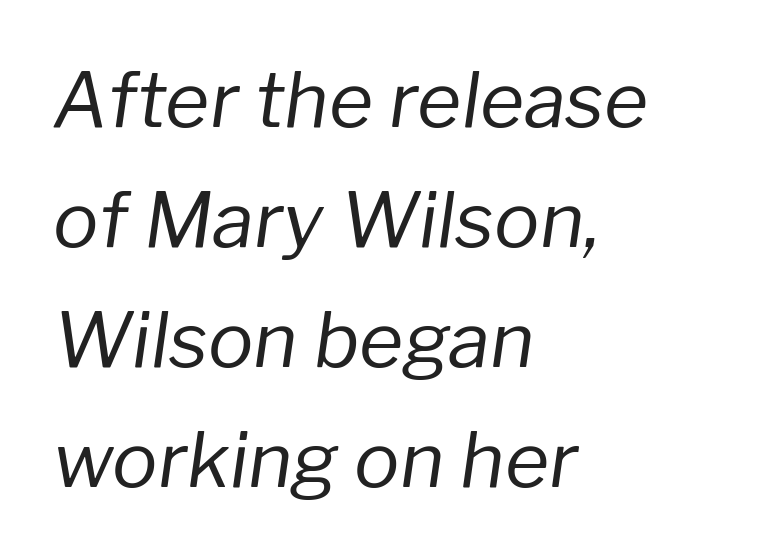
{"italic": "yes", "lean": "right", "slant_degrees": 8, "bold": "no", "weight": "regular", "width": "normal", "stroke_contrast": "low", "x_height": "medium", "monospaced": "no", "underline": "no", "align": "left", "line_spacing": "normal", "line_spacing_ratio": 1.58, "letter_spacing": "normal", "letter_spacing_em": 0.0, "glyph_px": 76}
